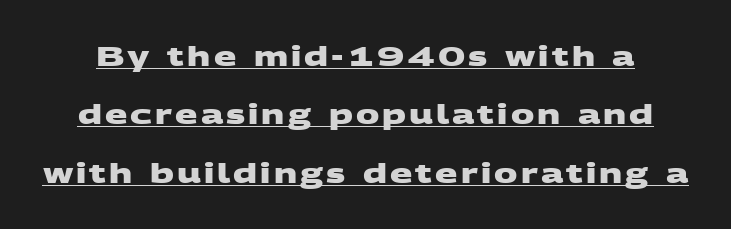
The lettering is marked with a stroke running underneath it. Its strokes are broad and dark, the hallmark of bold type. Line spacing here is loose.
